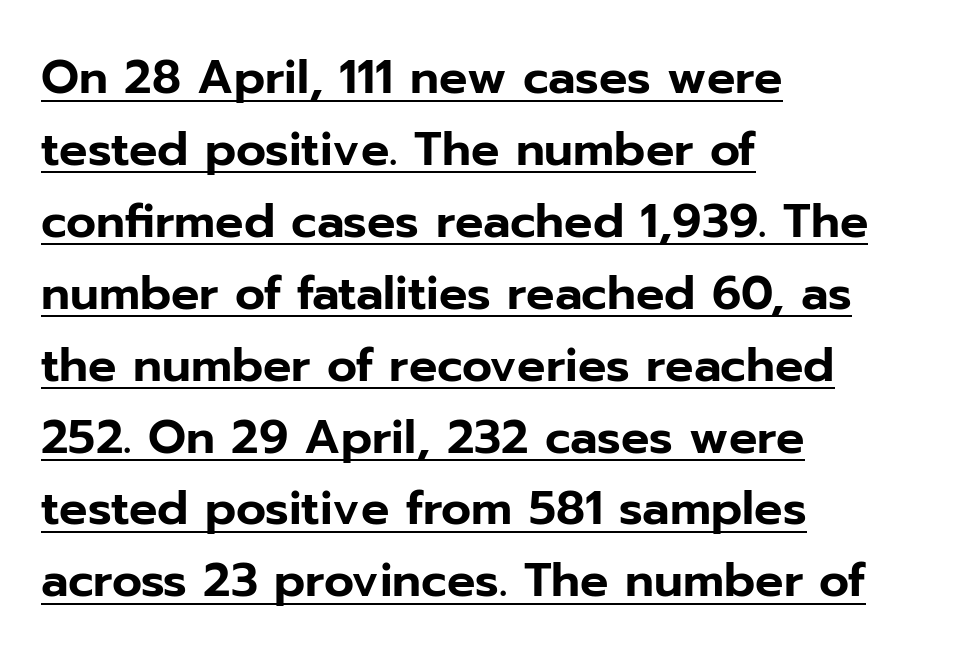
The image shows 47 px sans-serif type, upright; set left-aligned, normal line spacing (1.53x), normal letter spacing, underlined; low stroke contrast and a medium x-height.
